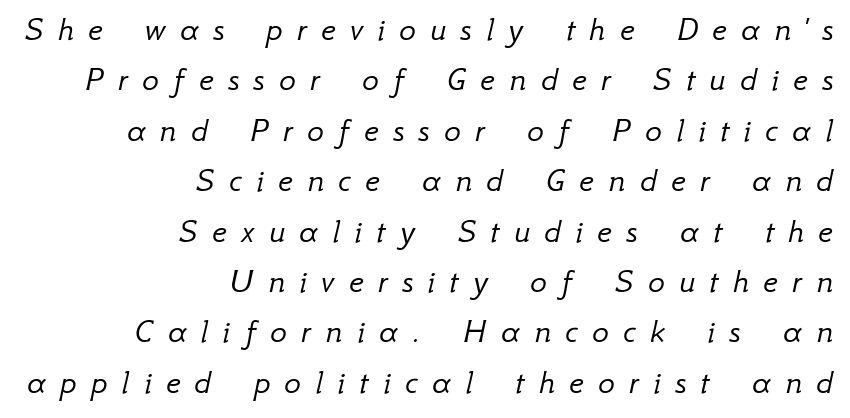
The image shows 35 px light type, italic (leaning right); set right-aligned, normal line spacing (1.44x), unusually wide letter spacing (+0.41 em), not underlined; low stroke contrast and a small x-height.
